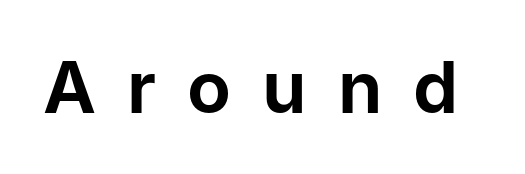
{"serif": "no", "italic": "no", "width": "normal", "stroke_contrast": "low", "x_height": "medium", "monospaced": "no", "underline": "no", "letter_spacing": "wide", "letter_spacing_em": 0.43, "glyph_px": 72}
